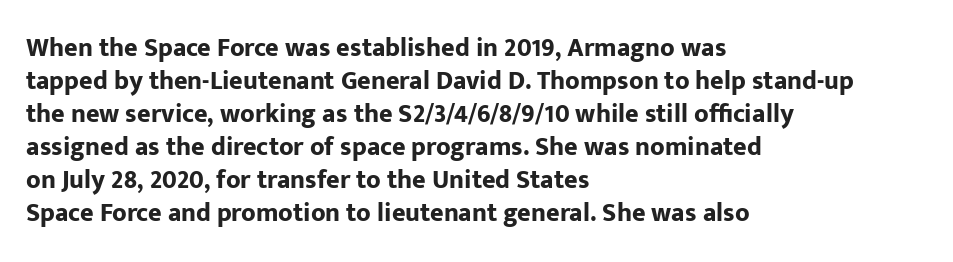
The image shows 26 px bold type, upright; set left-aligned, normal line spacing (1.27x), normal letter spacing, not underlined.
